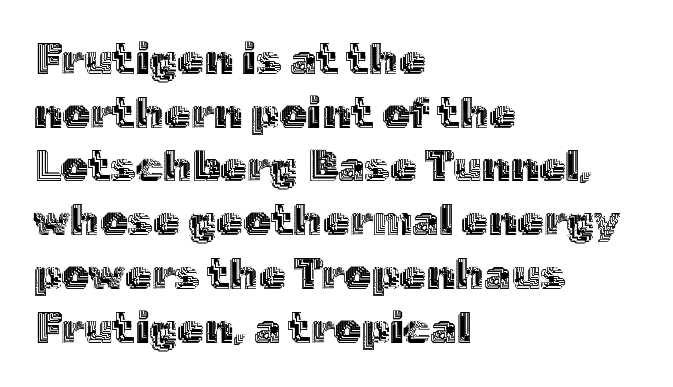
The rendering uses natural spacing where letterforms have individual widths. Rule under the text: the space is simply empty. Horizontal alignment here is leftward, the default for most running prose. Vertical strokes here are truly vertical. How are the letters spaced? Ordinarily, with no added tracking. This block has exactly the height ordinary leading produces.
